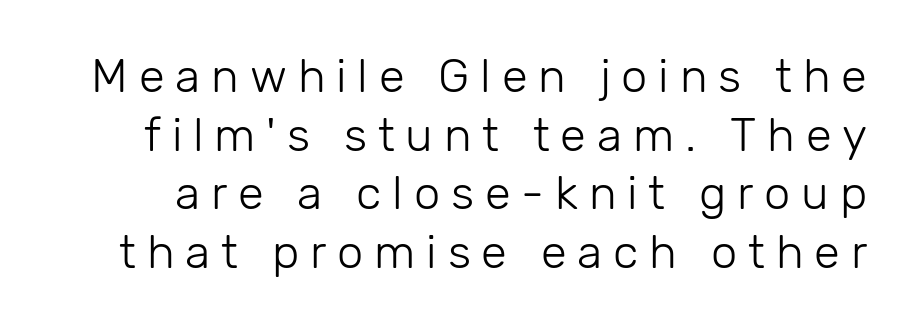
Tracking value appears strongly positive — letters spread wide. In terms of leading, this rendering sits right in the middle. Grotesque or geometric, the face here clearly has no serifs. The font is comparable to plain body text, perhaps lighter. The space directly below the letters is spotless.
